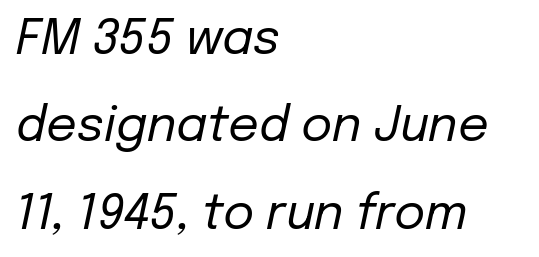
A typesetter would mark this as italic. Is this a fixed-width face? No — the glyphs have proportional, varying widths. Does the copy run flush right? No — it runs flush left. No extra tracking has been applied to these lines. Heft: none added — not bold.
